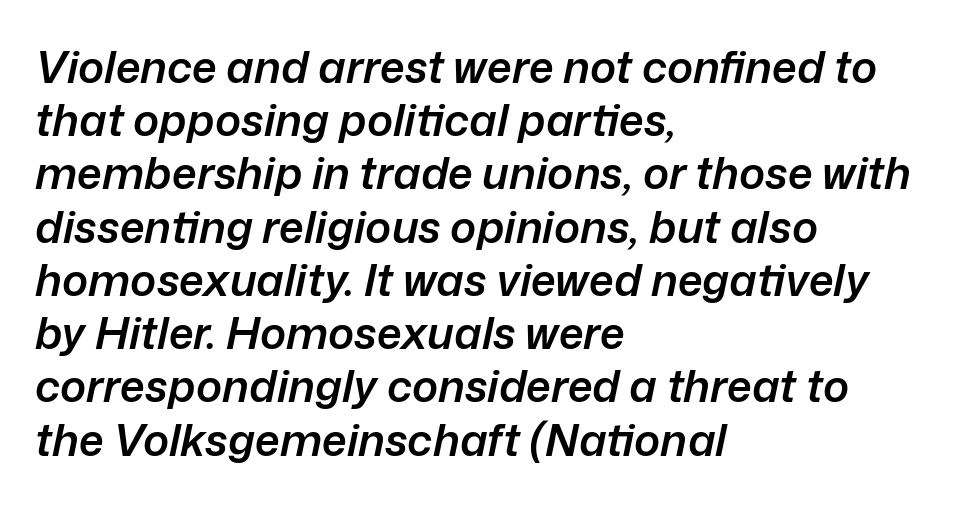
The image shows 44 px semibold type, italic (leaning right); set left-aligned, line spacing 1.21x, normal letter spacing, not underlined; low stroke contrast and a medium x-height.
